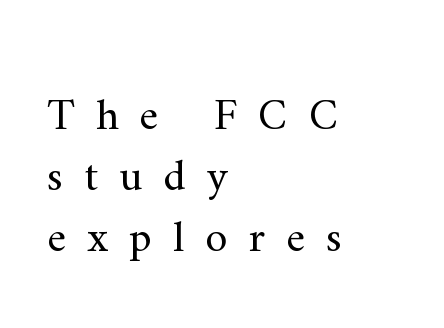
Q: Is the text bold? A: No.
Q: Is the text italic (slanted)? A: No, it is upright.
Q: Is the typeface a serif or a sans-serif typeface? A: Serif.
Q: Is the text underlined? A: No.
Q: How is the paragraph aligned? A: Left-aligned.
Q: Is the spacing between letters normal or unusually wide? A: Unusually wide.
Q: Is the spacing between lines tight, normal or loose? A: Normal.
Q: Width (condensed, normal, or wide)? A: Normal.
Q: Stroke contrast? A: Medium.
Q: x-height? A: Small.
Q: Monospaced? A: No.
